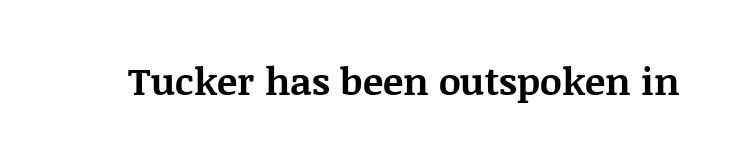
The image shows 38 px bold serif type, upright; set normal letter spacing, not underlined; medium stroke contrast and a large x-height.
